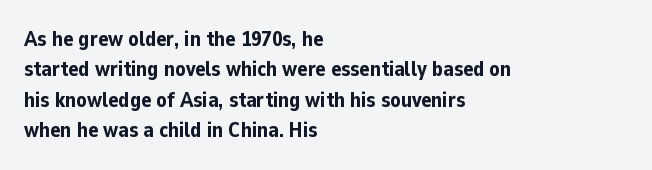
Q: Is the text bold? A: Yes.
Q: Is the text italic (slanted)? A: No, it is upright.
Q: Is the text underlined? A: No.
Q: How is the paragraph aligned? A: Left-aligned.
Q: Is the spacing between letters normal or unusually wide? A: Normal.
Q: Is the spacing between lines tight, normal or loose? A: Normal.
